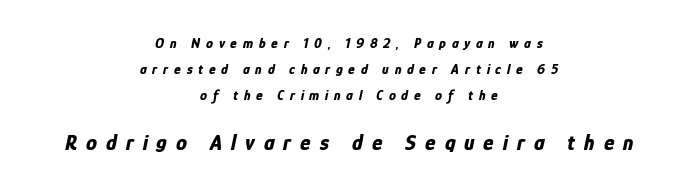
The image shows 22 px bold type, italic (leaning right); set centered, line spacing 1.84x, unusually wide letter spacing (+0.41 em), not underlined; the second (bottom) block is 1.57x larger.
